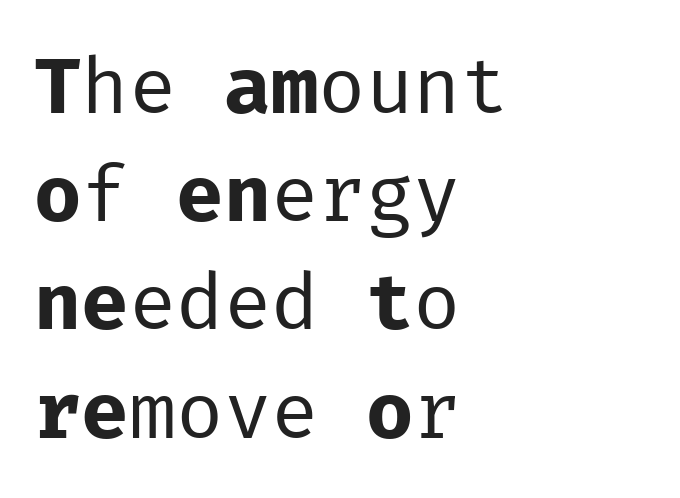
Are there feet on the stems? There aren't — it's a sans. Unmarked baselines from the first word to the last. If you drew a line through each stem, it would be perfectly vertical. Tracking here is standard; glyphs follow each other at the usual distance. The typesetting does not lean heavy: it is not bold. This sample has the even, mechanical cadence of fixed-width lettering.
